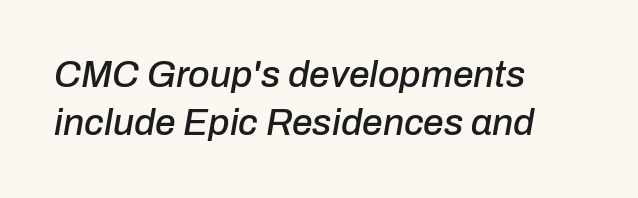
Observe the ordinary spacing: letters are neighbours, not strangers. These lines sit exactly where default settings would place them. The rendering uses natural spacing where letterforms have individual widths. The compositor pushed each line to the left boundary.
